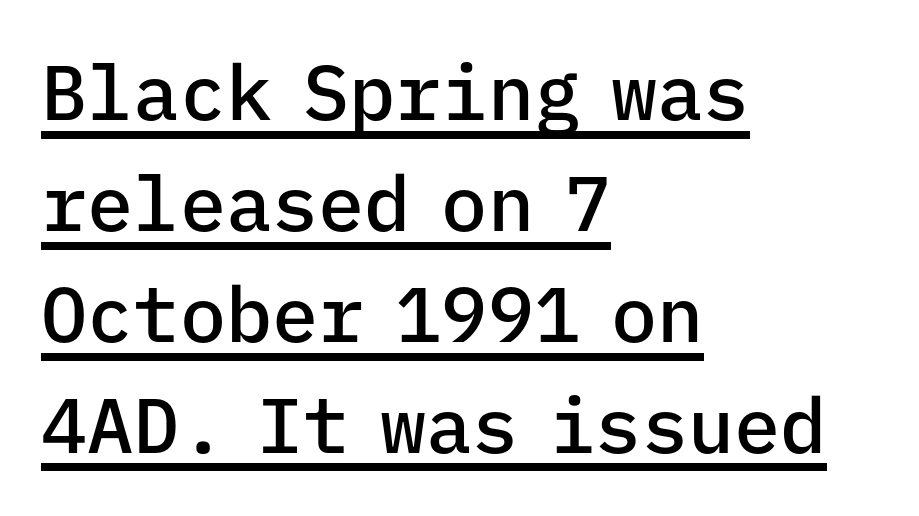
The image shows 77 px semibold sans-serif type, upright, monospaced; set left-aligned, normal line spacing (1.44x), normal letter spacing, underlined; low stroke contrast and a medium x-height.
